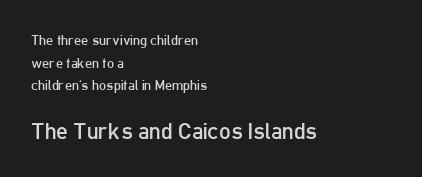
The image shows 23 px text type, upright; set left-aligned, normal line spacing (1.61x), normal letter spacing, not underlined; the second (bottom) block is 1.64x larger.
